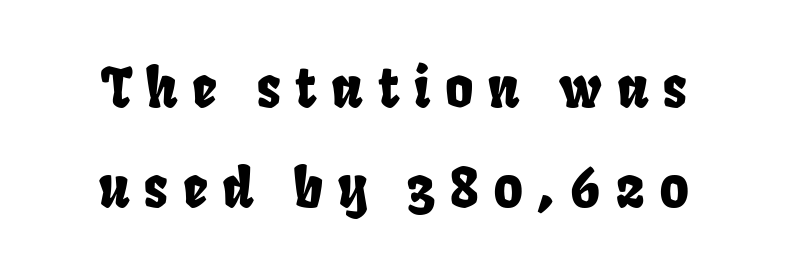
Q: Is the typeface a serif or a sans-serif typeface? A: Sans-serif.
Q: Is the text underlined? A: No.
Q: Is the spacing between letters normal or unusually wide? A: Unusually wide.
Q: Width (condensed, normal, or wide)? A: Condensed.
Q: Stroke contrast? A: Low.
Q: x-height? A: Large.
Q: Monospaced? A: No.
